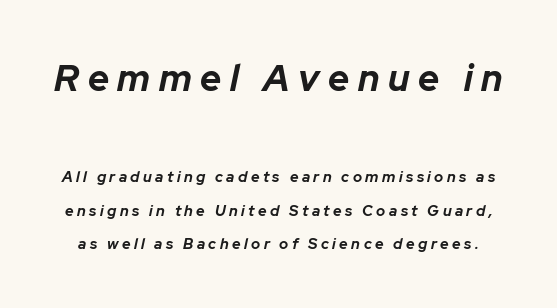
The image shows 37 px bold type, italic (leaning right); set loose line spacing (2.25x), unusually wide letter spacing (+0.23 em), not underlined; the first (top) block is 2.47x larger; low stroke contrast and a medium x-height.
